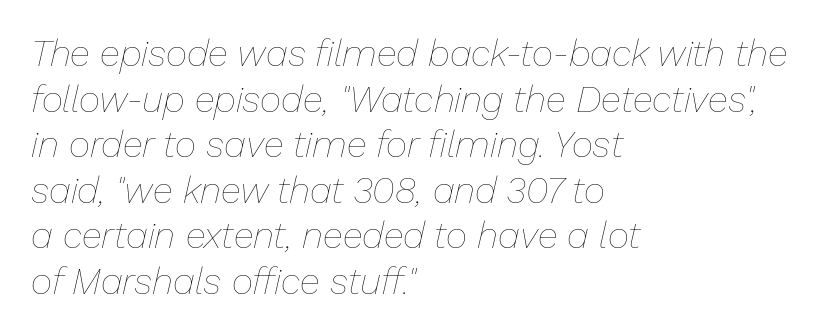
Q: Is the text bold? A: No.
Q: Is the text italic (slanted)? A: Yes, it leans right by about 13 degrees.
Q: Is the text underlined? A: No.
Q: How is the paragraph aligned? A: Left-aligned.
Q: Is the spacing between letters normal or unusually wide? A: Normal.
Q: Width (condensed, normal, or wide)? A: Normal.
Q: Stroke contrast? A: Low.
Q: x-height? A: Medium.
Q: Monospaced? A: No.
